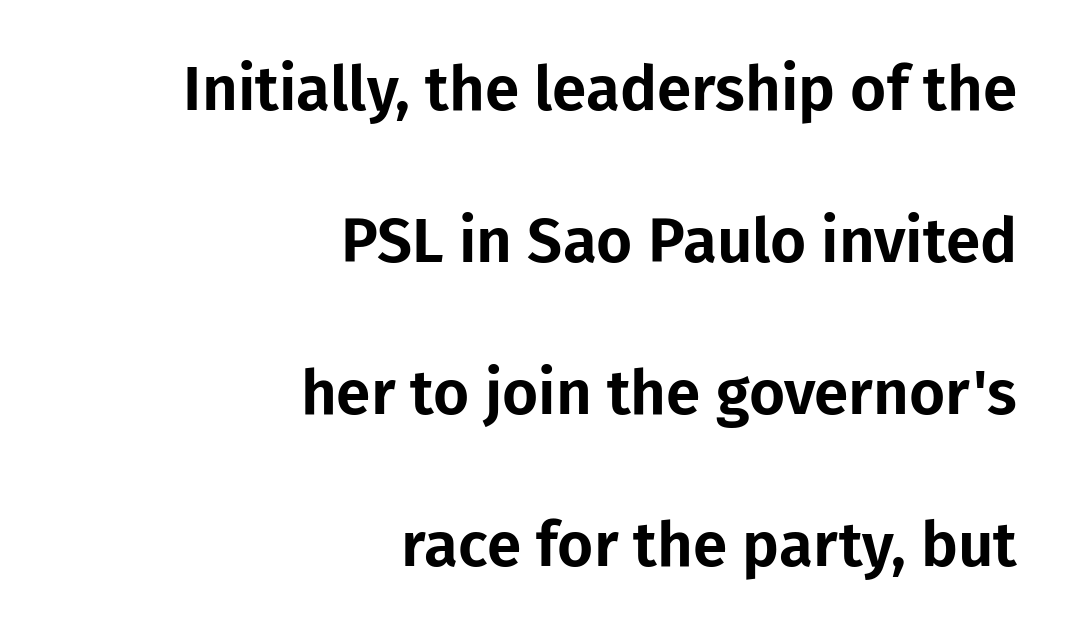
{"serif": "no", "italic": "no", "width": "normal", "stroke_contrast": "low", "x_height": "medium", "monospaced": "no", "underline": "no", "align": "right", "line_spacing": "loose", "line_spacing_ratio": 2.45, "letter_spacing": "normal", "letter_spacing_em": 0.0, "glyph_px": 62}
